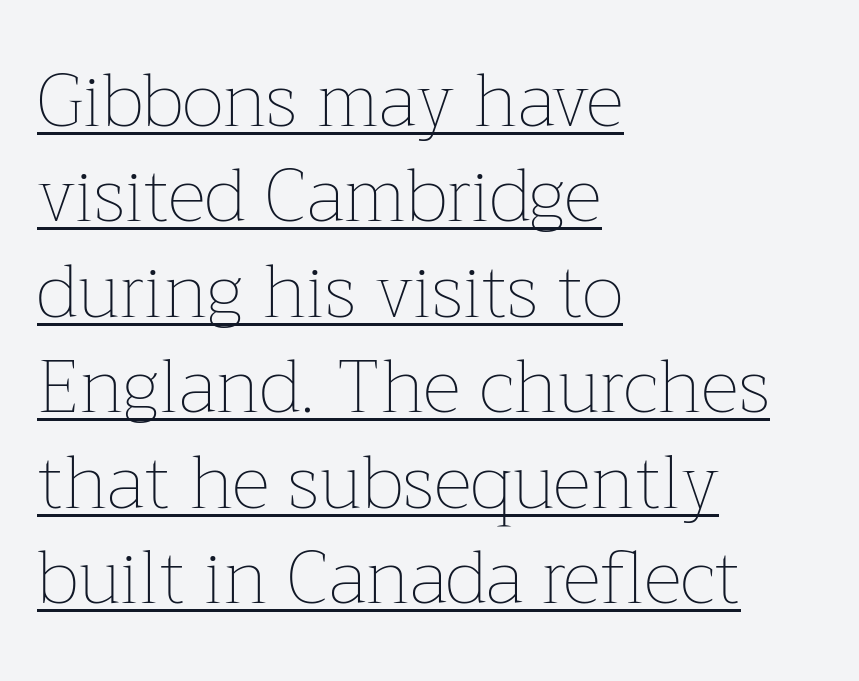
Q: Is the text bold? A: No.
Q: Is the text italic (slanted)? A: No, it is upright.
Q: Is the text underlined? A: Yes.
Q: How is the paragraph aligned? A: Left-aligned.
Q: Is the spacing between letters normal or unusually wide? A: Normal.
Q: Is the spacing between lines tight, normal or loose? A: Normal.
Q: Width (condensed, normal, or wide)? A: Normal.
Q: Stroke contrast? A: Low.
Q: x-height? A: Medium.
Q: Monospaced? A: No.
